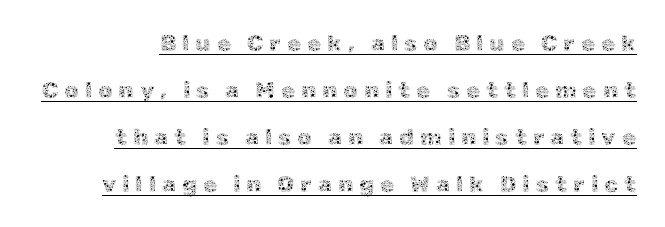
This is roman type, the default non-slanted kind. The designer dialed line spacing up above the default. The rendering inserts visible extra space after every character. The font sits on the lighter half of the weight spectrum, regular included. The passage shown is underscored from start to finish.
